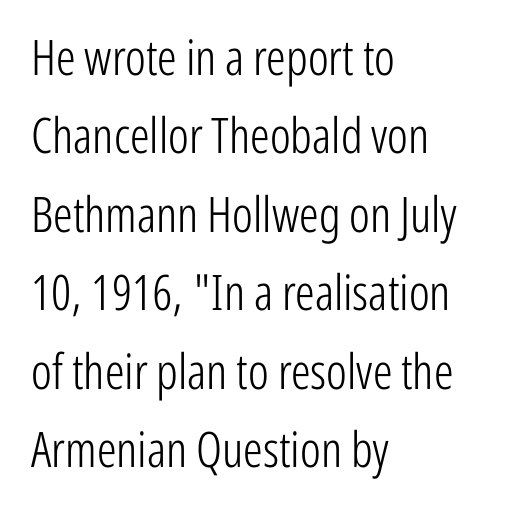
Q: Is the text bold? A: No.
Q: Is the text italic (slanted)? A: No, it is upright.
Q: Is the typeface a serif or a sans-serif typeface? A: Sans-serif.
Q: Is the text underlined? A: No.
Q: How is the paragraph aligned? A: Left-aligned.
Q: Is the spacing between letters normal or unusually wide? A: Normal.
Q: Is the spacing between lines tight, normal or loose? A: Normal.
Q: Width (condensed, normal, or wide)? A: Condensed.
Q: Stroke contrast? A: Low.
Q: x-height? A: Medium.
Q: Monospaced? A: No.
